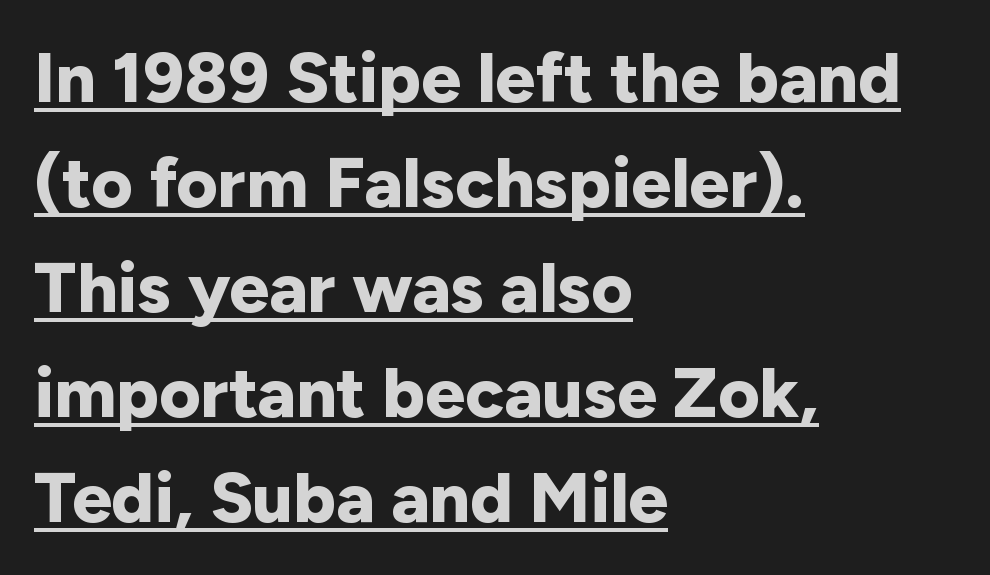
Q: Is the text bold? A: Yes.
Q: Is the text italic (slanted)? A: No, it is upright.
Q: Is the typeface a serif or a sans-serif typeface? A: Sans-serif.
Q: Is the text underlined? A: Yes.
Q: How is the paragraph aligned? A: Left-aligned.
Q: Is the spacing between letters normal or unusually wide? A: Normal.
Q: Is the spacing between lines tight, normal or loose? A: Normal.
Q: Width (condensed, normal, or wide)? A: Normal.
Q: Stroke contrast? A: Low.
Q: x-height? A: Medium.
Q: Monospaced? A: No.
